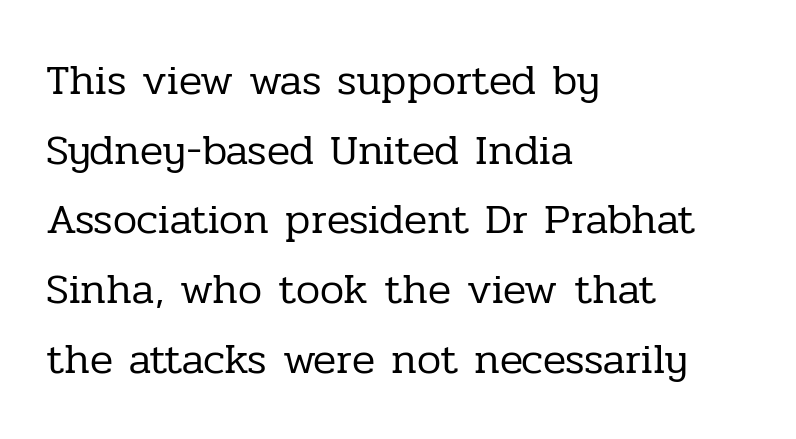
Q: Is the text bold? A: No.
Q: Is the text italic (slanted)? A: No, it is upright.
Q: Is the typeface a serif or a sans-serif typeface? A: Serif.
Q: Is the text underlined? A: No.
Q: How is the paragraph aligned? A: Left-aligned.
Q: Is the spacing between letters normal or unusually wide? A: Normal.
Q: Is the spacing between lines tight, normal or loose? A: Normal.
Q: Width (condensed, normal, or wide)? A: Normal.
Q: Stroke contrast? A: Low.
Q: x-height? A: Medium.
Q: Monospaced? A: No.
